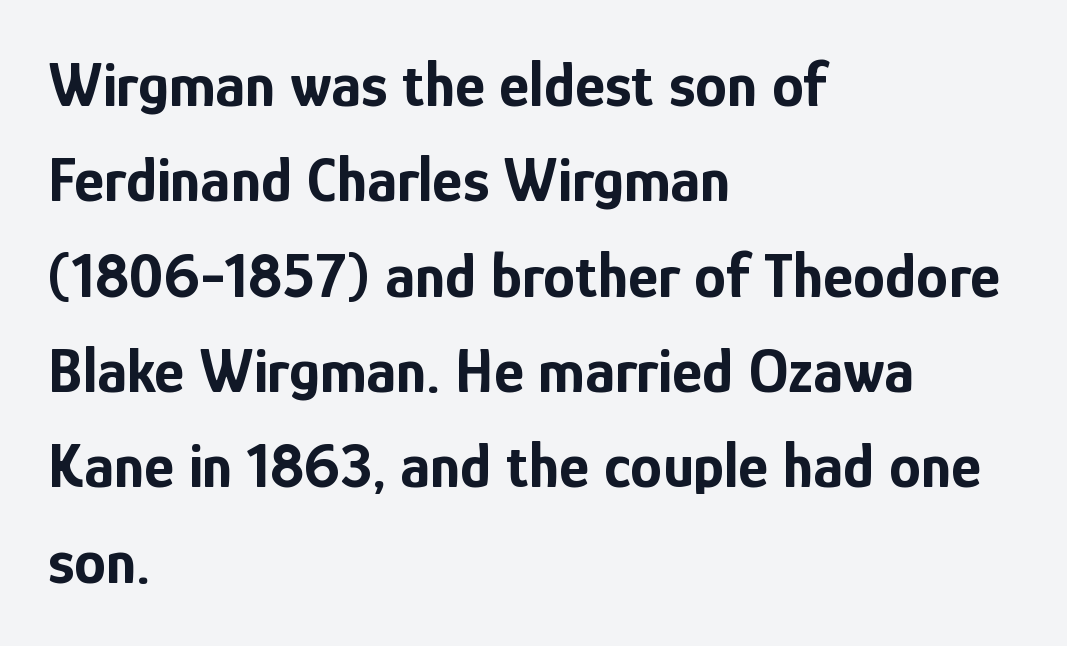
Observe the absence of serifs on each vertical stroke in this sample. Horizontal bands of white between lines are of average thickness. Notice how thick the strokes are: this is what a full bold looks like. Varying glyph widths throughout — classic text-font behaviour. Unlike italic type, these characters show no tilt at all. Reading down the block, your eye returns to a fixed left position each line.
